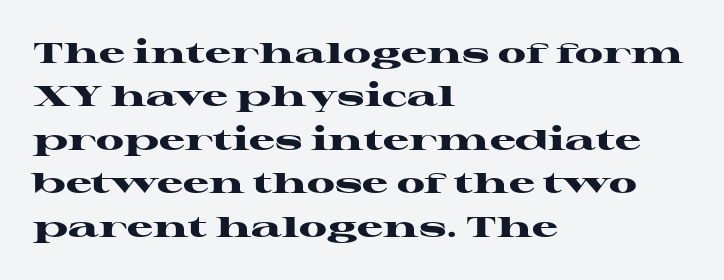
{"serif": "yes", "italic": "no", "bold": "yes", "weight": "heavy", "width": "wide", "stroke_contrast": "high", "x_height": "medium", "monospaced": "no", "underline": "no", "align": "left", "line_spacing": "normal", "line_spacing_ratio": 1.5, "letter_spacing": "normal", "letter_spacing_em": 0.0, "glyph_px": 29}
